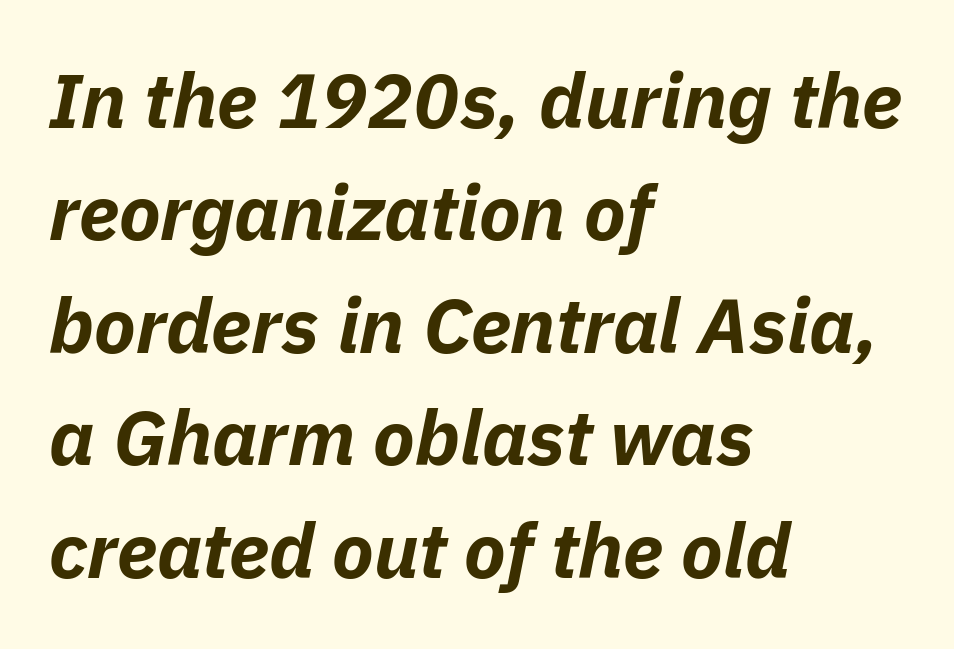
{"italic": "yes", "lean": "right", "slant_degrees": 11, "bold": "yes", "weight": "bold", "width": "normal", "stroke_contrast": "low", "x_height": "medium", "monospaced": "no", "underline": "no", "align": "left", "line_spacing": "normal", "line_spacing_ratio": 1.46, "letter_spacing": "normal", "letter_spacing_em": 0.0, "glyph_px": 77}
